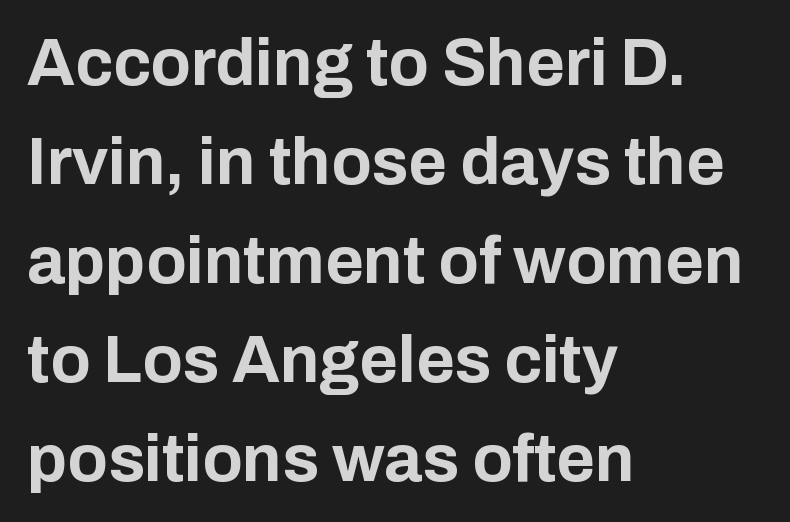
{"serif": "no", "italic": "no", "bold": "yes", "weight": "bold", "width": "normal", "stroke_contrast": "low", "x_height": "medium", "monospaced": "no", "underline": "no", "align": "left", "line_spacing": "normal", "line_spacing_ratio": 1.5, "letter_spacing": "normal", "letter_spacing_em": 0.0, "glyph_px": 66}
